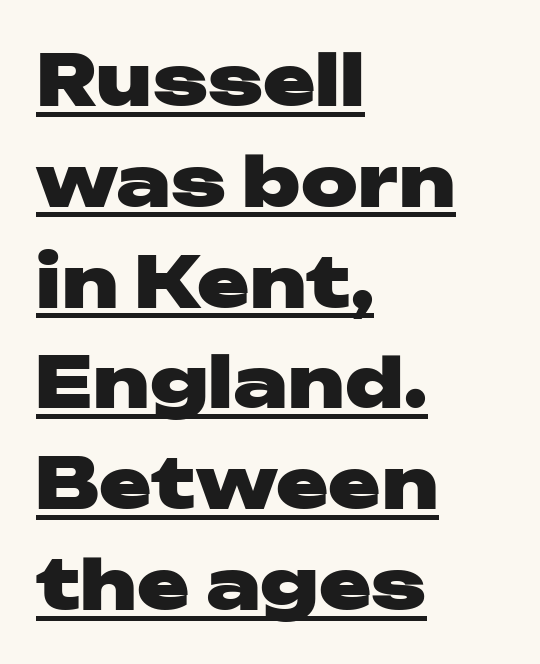
Line starts are locked; line ends wander. The passage shown is typed in a proportional face where columns would drift. Heavy-handed strokes throughout: this text is bold. Does the lettering tilt? It doesn't — this is upright.
